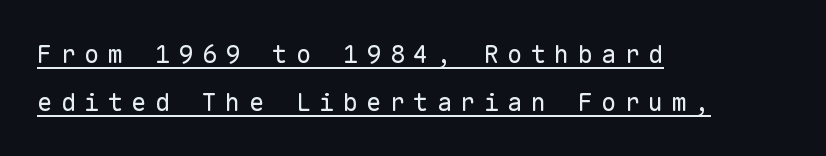
{"italic": "no", "bold": "no", "underline": "yes", "align": "left", "line_spacing": "loose", "line_spacing_ratio": 1.91, "letter_spacing": "wide", "letter_spacing_em": 0.34, "glyph_px": 25}
